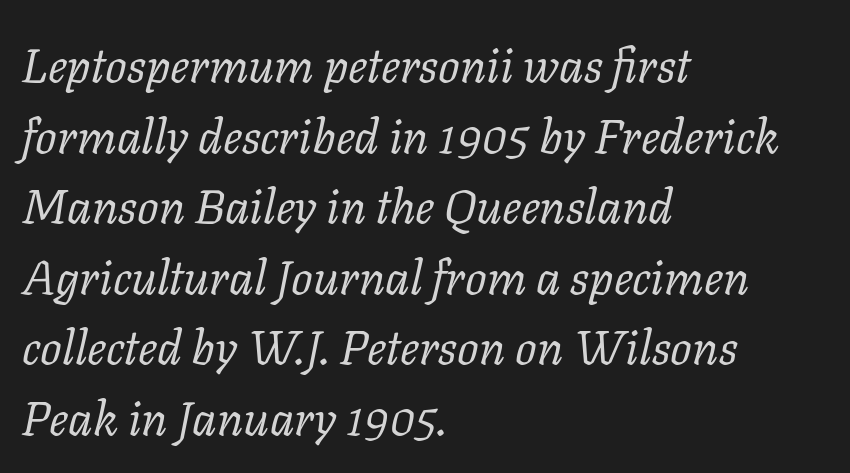
The image shows 48 px regular-weight serif type, italic (leaning right); set left-aligned, normal line spacing (1.47x), normal letter spacing, not underlined; low stroke contrast and a medium x-height.
